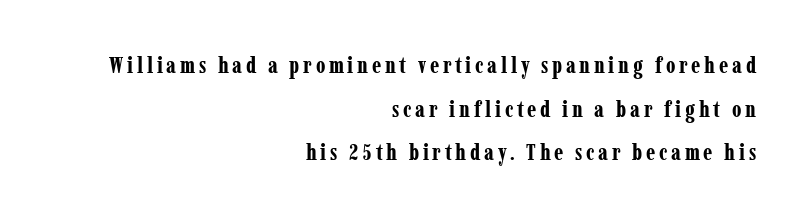
{"italic": "no", "bold": "yes", "underline": "no", "align": "right", "line_spacing": "loose", "line_spacing_ratio": 1.9, "glyph_px": 23}
